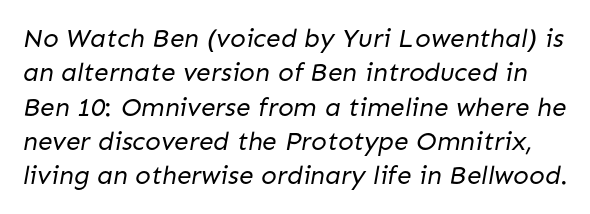
Q: Is the text bold? A: No.
Q: Is the text underlined? A: No.
Q: Is the spacing between letters normal or unusually wide? A: Normal.
Q: Is the spacing between lines tight, normal or loose? A: Normal.
